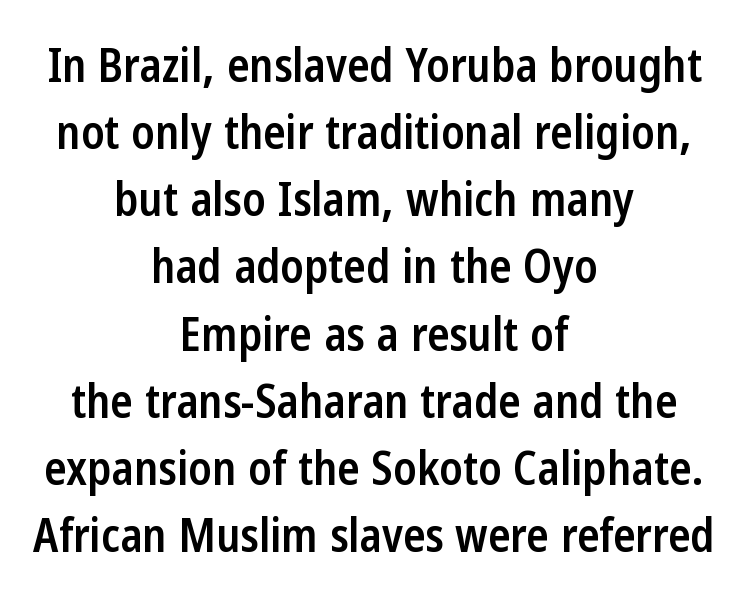
Compared with an ordinary text face, these strokes are moderately heavier — a semibold. Letterform terminals end flat and unadorned throughout the passage. Looks like regular typesetting: each glyph gets only the width it needs. Tracking value appears to be zero — textbook default spacing. Check the space under the baseline: it is left empty. Nope, not italic — everything's standing straight.
